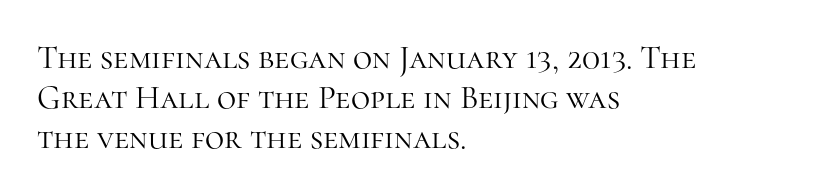
{"serif": "yes", "italic": "no", "bold": "no", "weight": "light", "width": "normal", "stroke_contrast": "high", "x_height": "medium", "monospaced": "no", "underline": "no", "align": "left", "line_spacing_ratio": 1.21, "letter_spacing": "normal", "letter_spacing_em": 0.0, "glyph_px": 33}
